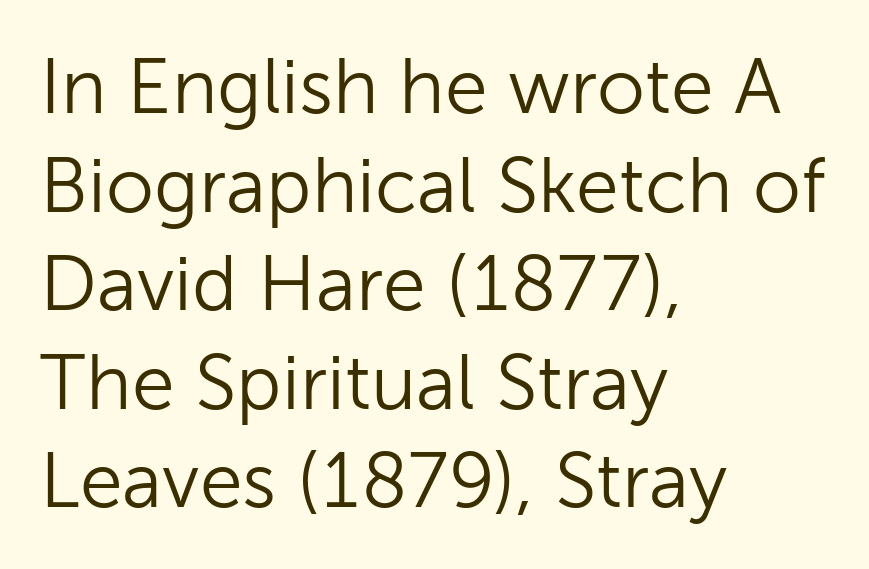
Q: Is the text bold? A: No.
Q: Is the text italic (slanted)? A: No, it is upright.
Q: Is the typeface a serif or a sans-serif typeface? A: Sans-serif.
Q: Is the text underlined? A: No.
Q: How is the paragraph aligned? A: Left-aligned.
Q: Is the spacing between letters normal or unusually wide? A: Normal.
Q: Is the spacing between lines tight, normal or loose? A: Normal.
Q: Width (condensed, normal, or wide)? A: Normal.
Q: Stroke contrast? A: Low.
Q: x-height? A: Medium.
Q: Monospaced? A: No.
